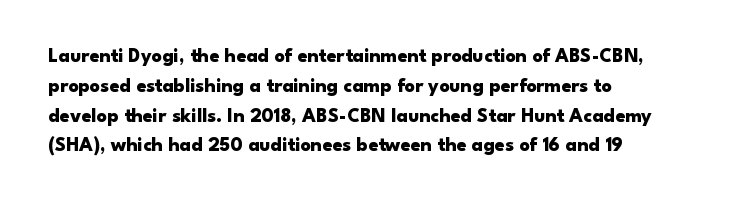
{"italic": "no", "bold": "yes", "underline": "no", "align": "left", "line_spacing": "normal", "line_spacing_ratio": 1.49, "letter_spacing": "normal", "letter_spacing_em": 0.0, "glyph_px": 20}
